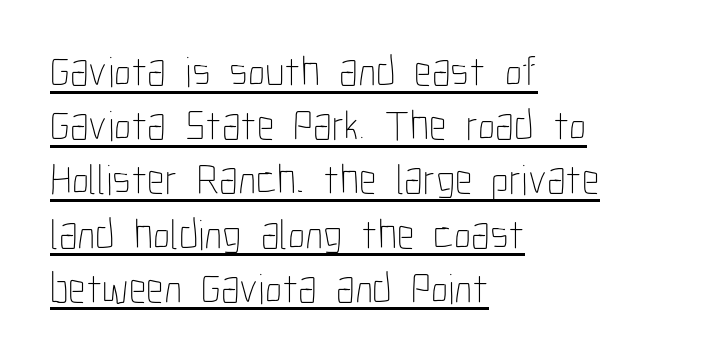
The type sits square on the baseline with zero lean. Think of a printed novel: that variable character pitch is what you see here. Nothing unusual about the tracking: characters are spaced as the font intends. Compared with typical paragraphs, the rows here are spaced about the same.
